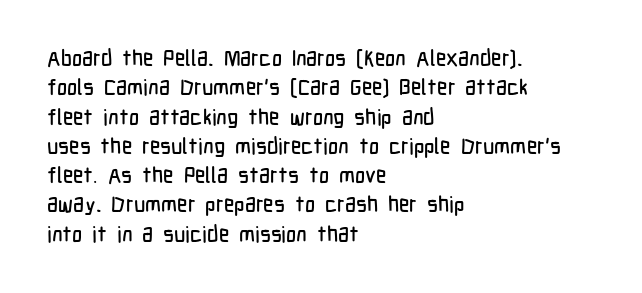
Q: Is the text italic (slanted)? A: No, it is upright.
Q: Is the text underlined? A: No.
Q: How is the paragraph aligned? A: Left-aligned.
Q: Is the spacing between letters normal or unusually wide? A: Normal.
Q: Is the spacing between lines tight, normal or loose? A: Normal.
